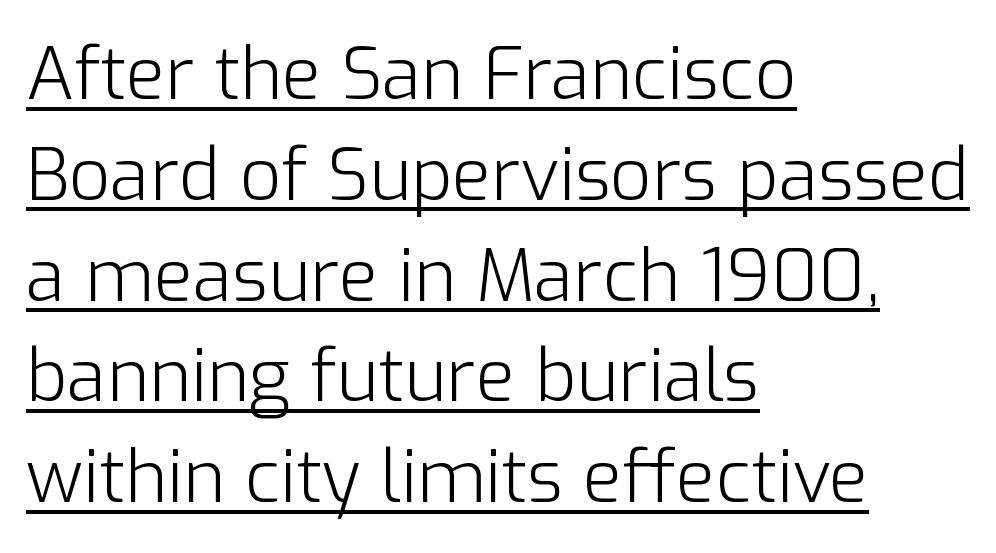
{"serif": "no", "italic": "no", "bold": "no", "weight": "light", "width": "normal", "stroke_contrast": "low", "x_height": "medium", "monospaced": "no", "underline": "yes", "align": "left", "line_spacing": "normal", "line_spacing_ratio": 1.4, "letter_spacing": "normal", "letter_spacing_em": 0.0, "glyph_px": 72}
